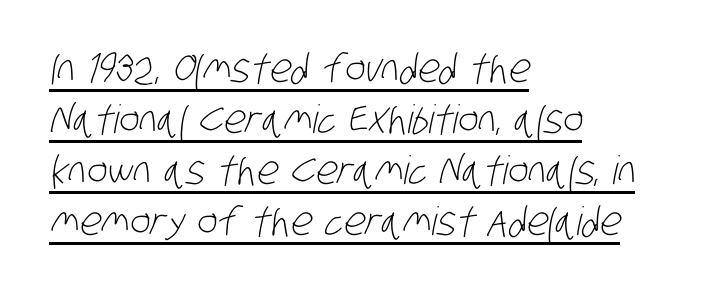
{"serif": "no", "bold": "no", "weight": "light", "width": "condensed", "stroke_contrast": "low", "x_height": "large", "monospaced": "no", "underline": "yes", "align": "left", "line_spacing": "normal", "line_spacing_ratio": 1.31, "letter_spacing": "normal", "letter_spacing_em": 0.0, "glyph_px": 39}
